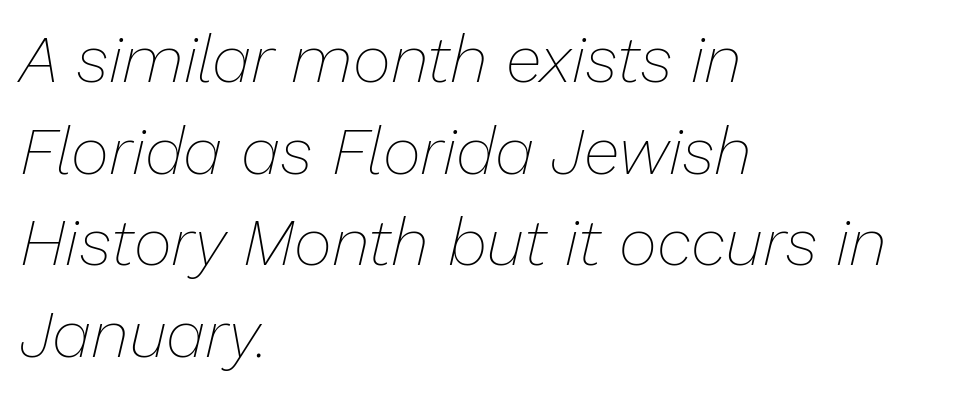
{"italic": "yes", "lean": "right", "slant_degrees": 13, "bold": "no", "weight": "thin", "width": "normal", "stroke_contrast": "low", "x_height": "medium", "monospaced": "no", "underline": "no", "align": "left", "line_spacing": "normal", "line_spacing_ratio": 1.39, "letter_spacing": "normal", "letter_spacing_em": 0.0, "glyph_px": 66}
